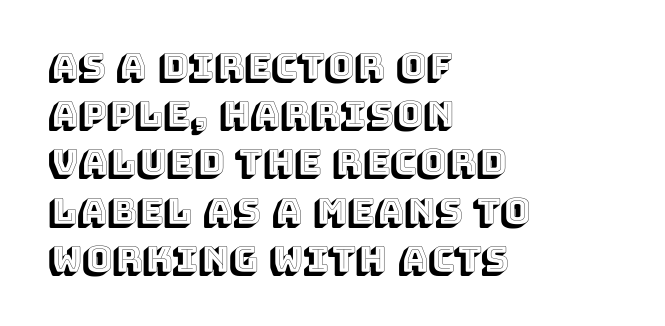
Q: Is the text italic (slanted)? A: No, it is upright.
Q: Is the text underlined? A: No.
Q: How is the paragraph aligned? A: Left-aligned.
Q: Is the spacing between letters normal or unusually wide? A: Normal.
Q: Is the spacing between lines tight, normal or loose? A: Normal.
Q: Width (condensed, normal, or wide)? A: Normal.
Q: x-height? A: Large.
Q: Monospaced? A: No.
